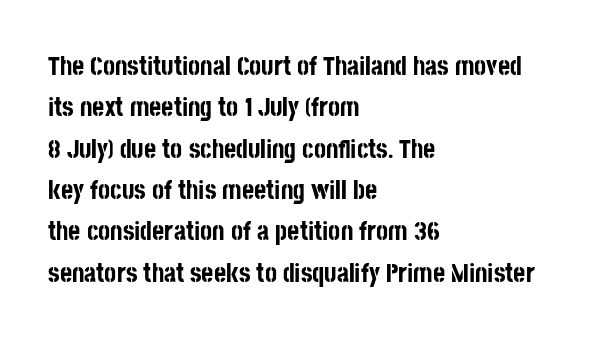
Q: Is the text bold? A: Yes.
Q: Is the text italic (slanted)? A: No, it is upright.
Q: Is the text underlined? A: No.
Q: How is the paragraph aligned? A: Left-aligned.
Q: Is the spacing between letters normal or unusually wide? A: Normal.
Q: Is the spacing between lines tight, normal or loose? A: Normal.
